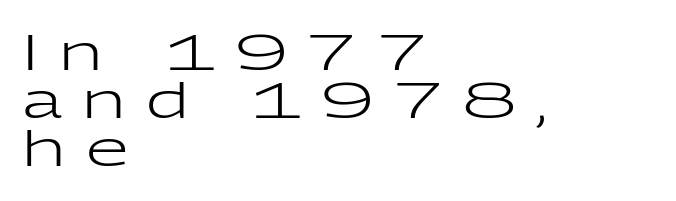
The image shows 49 px regular-weight, wide sans-serif type, upright; set left-aligned, tight line spacing (0.98x), unusually wide letter spacing (+0.41 em), not underlined; low stroke contrast and a medium x-height.
